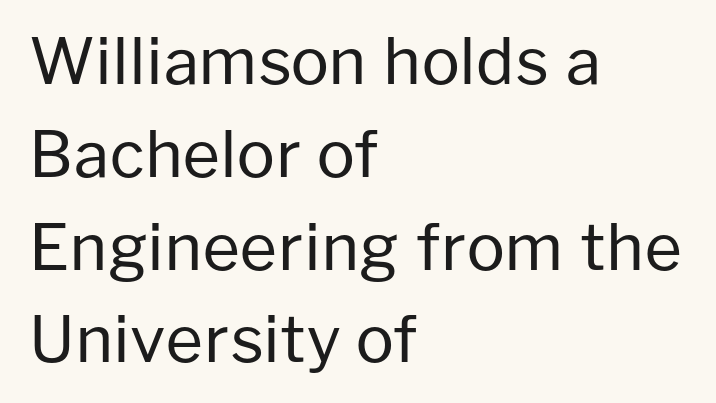
The image shows 64 px regular-weight sans-serif type, upright; set left-aligned, normal line spacing (1.45x), normal letter spacing, not underlined; low stroke contrast and a medium x-height.
